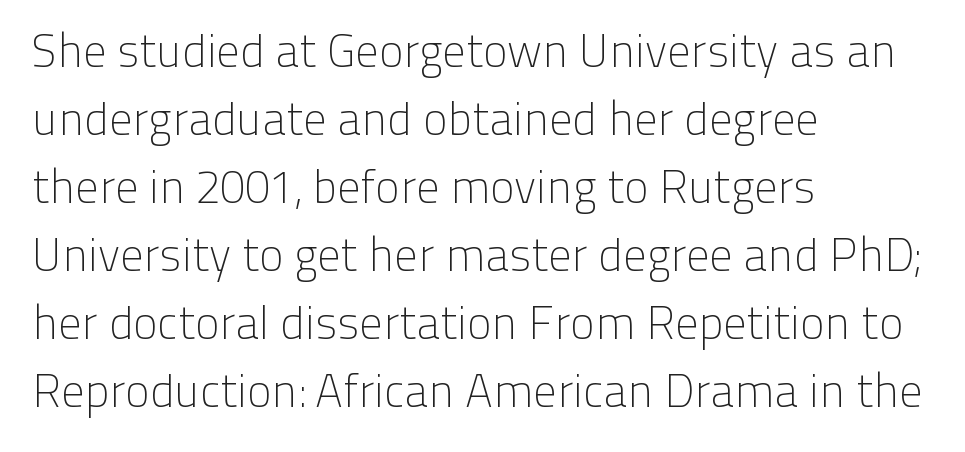
Q: Is the text bold? A: No.
Q: Is the text italic (slanted)? A: No, it is upright.
Q: Is the typeface a serif or a sans-serif typeface? A: Sans-serif.
Q: Is the text underlined? A: No.
Q: How is the paragraph aligned? A: Left-aligned.
Q: Is the spacing between letters normal or unusually wide? A: Normal.
Q: Is the spacing between lines tight, normal or loose? A: Normal.
Q: Width (condensed, normal, or wide)? A: Normal.
Q: Stroke contrast? A: Low.
Q: x-height? A: Medium.
Q: Monospaced? A: No.
